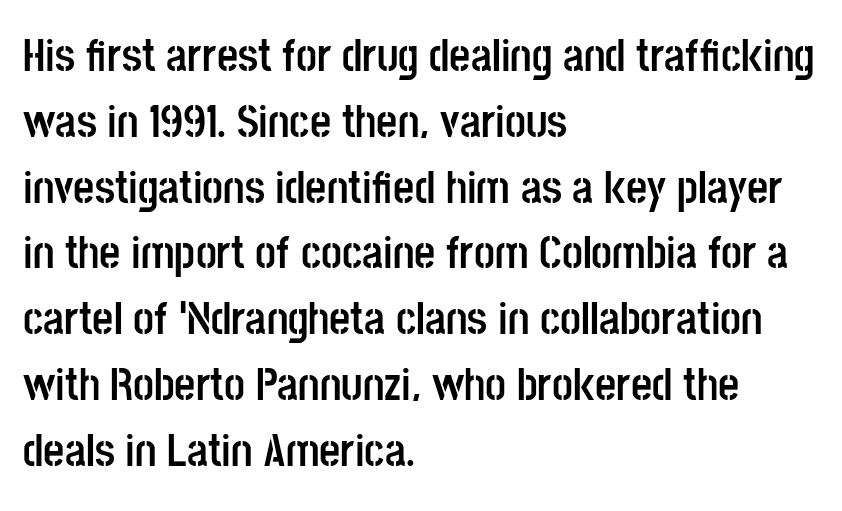
{"serif": "no", "italic": "no", "bold": "yes", "weight": "semibold", "width": "condensed", "stroke_contrast": "low", "x_height": "large", "monospaced": "no", "underline": "no", "align": "left", "line_spacing": "normal", "line_spacing_ratio": 1.43, "letter_spacing": "normal", "letter_spacing_em": 0.0, "glyph_px": 46}
